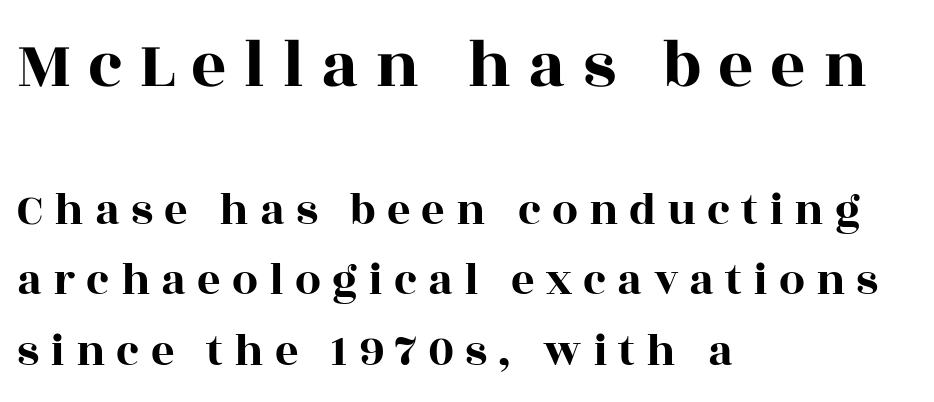
Q: Is the text italic (slanted)? A: No, it is upright.
Q: Is the typeface a serif or a sans-serif typeface? A: Serif.
Q: Is the text underlined? A: No.
Q: How is the paragraph aligned? A: Left-aligned.
Q: Is the spacing between letters normal or unusually wide? A: Unusually wide.
Q: Is the spacing between lines tight, normal or loose? A: Normal.
Q: Which block of text is set in a larger size, the first (top) or the second (bottom)? A: The first (top) one.
Q: Width (condensed, normal, or wide)? A: Wide.
Q: x-height? A: Large.
Q: Monospaced? A: No.
